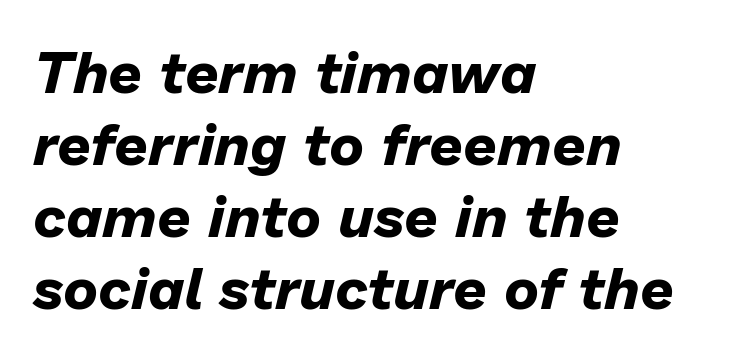
Students, note that the glyphs here touch the page at normal intervals. Is the block centered? No — it sits flush against the left margin. The typesetting leans heavy: a genuine bold. Here the designer chose a conventional face with non-uniform glyph widths. Honestly, there is no underline to notice here at all.
